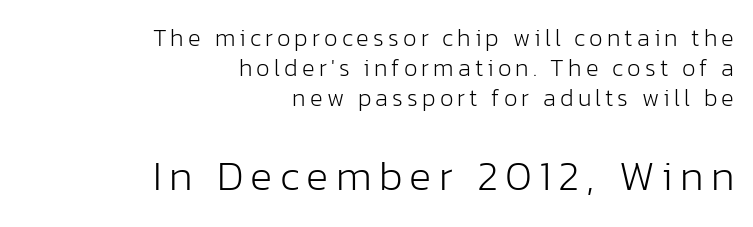
The strokes are not fattened; the text isn't bold. Is there any slant? The stems are plumb. Check where the strokes stop: nothing finishes them off — pure sans. Each new line begins a customary step beneath the previous one.
